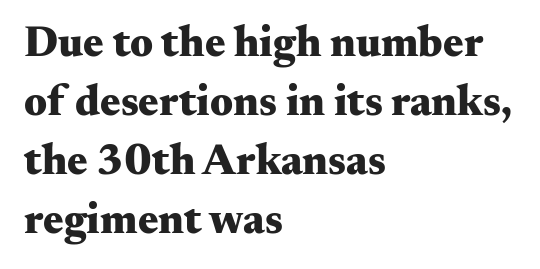
Q: Is the text bold? A: Yes.
Q: Is the text italic (slanted)? A: No, it is upright.
Q: Is the typeface a serif or a sans-serif typeface? A: Serif.
Q: Is the text underlined? A: No.
Q: How is the paragraph aligned? A: Left-aligned.
Q: Is the spacing between letters normal or unusually wide? A: Normal.
Q: Is the spacing between lines tight, normal or loose? A: Normal.
Q: Width (condensed, normal, or wide)? A: Wide.
Q: Stroke contrast? A: Medium.
Q: x-height? A: Small.
Q: Monospaced? A: No.
